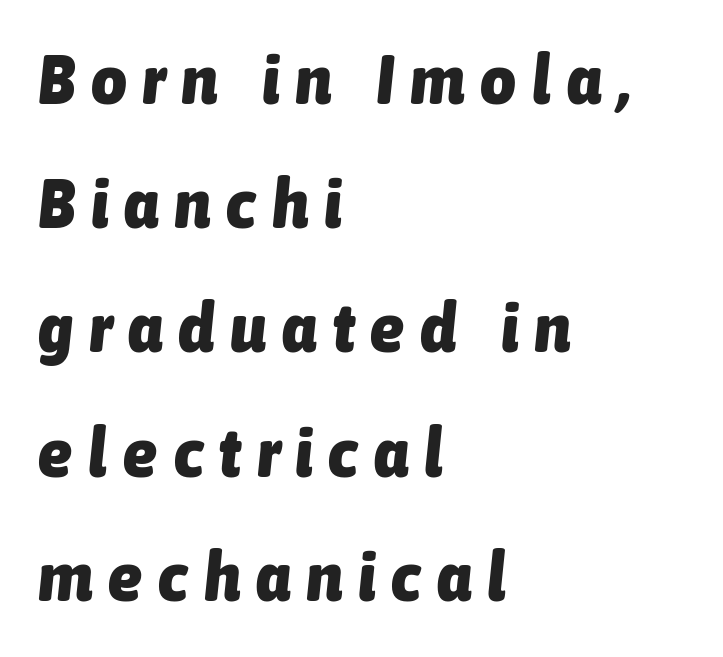
Q: Is the text bold? A: Yes.
Q: Is the text italic (slanted)? A: Yes, it leans right by about 6 degrees.
Q: Is the text underlined? A: No.
Q: How is the paragraph aligned? A: Left-aligned.
Q: Is the spacing between letters normal or unusually wide? A: Unusually wide.
Q: Width (condensed, normal, or wide)? A: Condensed.
Q: Stroke contrast? A: Low.
Q: x-height? A: Medium.
Q: Monospaced? A: No.
